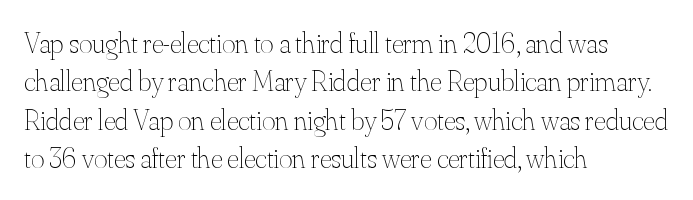
The image shows 29 px thin type, upright; set left-aligned, normal line spacing (1.32x), normal letter spacing, not underlined; medium stroke contrast and a small x-height.
